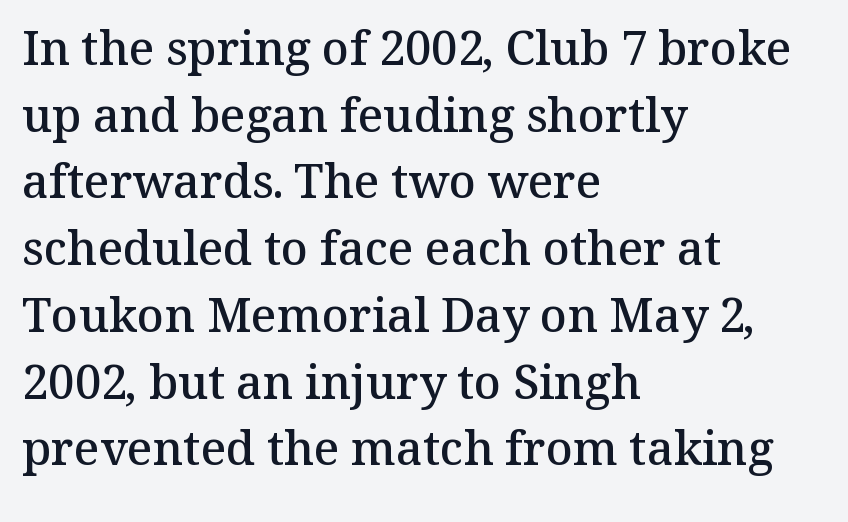
The sample has been set in demibold, a notch under bold. This block has exactly the height ordinary leading produces. Only glyphs here, with clear space below each row. Stroke terminals: seriffed.
